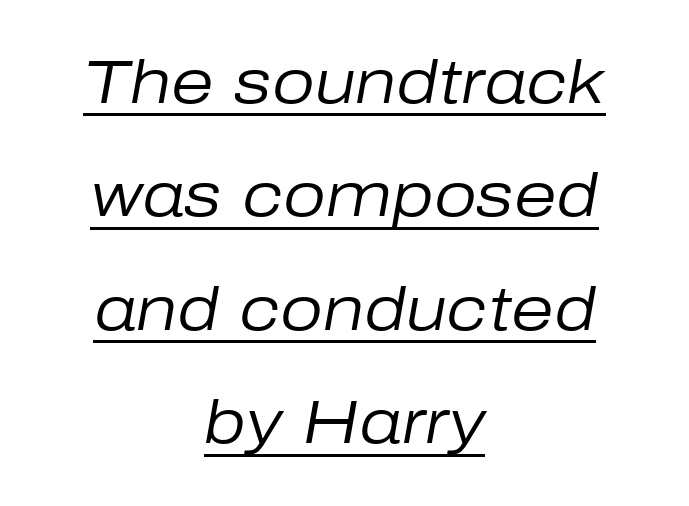
The image shows 61 px regular-weight type, italic (leaning right); set centered, line spacing 1.86x, normal letter spacing, underlined; low stroke contrast and a medium x-height.
